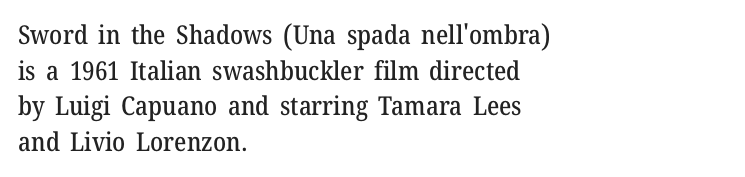
{"italic": "no", "underline": "no", "align": "left", "line_spacing": "normal", "line_spacing_ratio": 1.37, "letter_spacing": "normal", "letter_spacing_em": 0.0, "glyph_px": 26}
